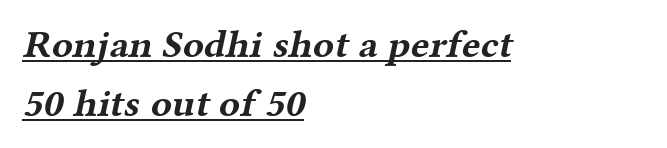
The image shows 39 px bold, wide serif type; set left-aligned, normal line spacing (1.51x), normal letter spacing, underlined; medium stroke contrast and a medium x-height.
